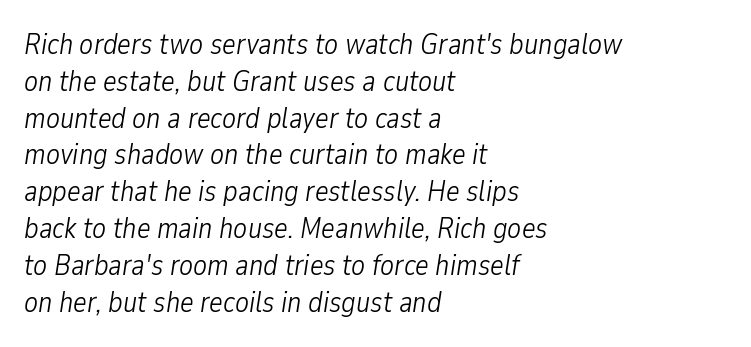
{"italic": "yes", "lean": "right", "slant_degrees": 9, "bold": "no", "weight": "light", "width": "condensed", "stroke_contrast": "low", "x_height": "medium", "monospaced": "no", "underline": "no", "align": "left", "line_spacing": "normal", "line_spacing_ratio": 1.27, "letter_spacing": "normal", "letter_spacing_em": 0.0, "glyph_px": 29}
